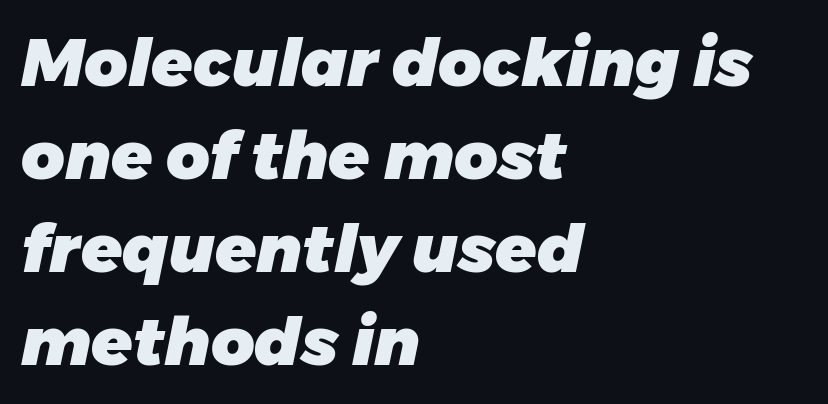
Compared with typical paragraphs, the rows here are spaced about the same. This sample uses an oblique cut, with every glyph tilted off the vertical. Pretty heavy lettering here — definitely bold. Teacher's note: observe the even left margin — that is flush-left alignment. Note the varied advance widths — an 'i' is clearly narrower than an 'm'. Letter spacing: default.
